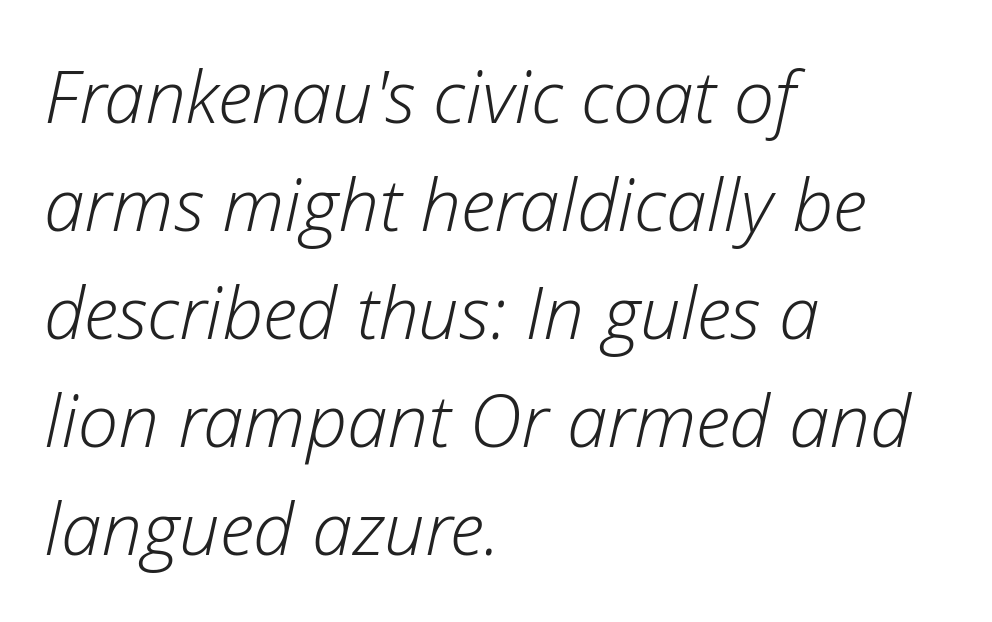
The image shows 73 px light type, italic (leaning right); set left-aligned, normal line spacing (1.48x), normal letter spacing, not underlined; low stroke contrast and a medium x-height.
